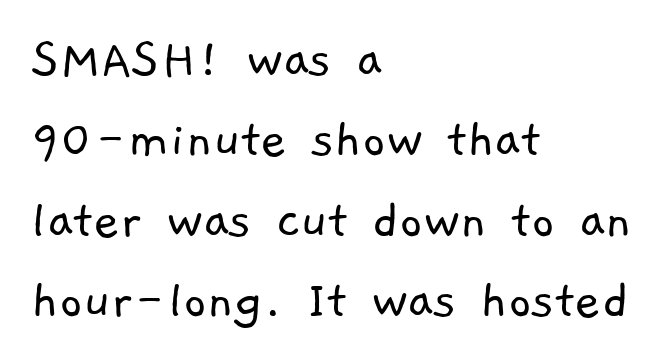
A typesetter would label this face a sans. You could not count columns in this text — the font is proportionally spaced. Stem width sits at or under what a default text font uses. Line spacing here is normal. Every row of glyphs begins at an identical x-position on the left.
